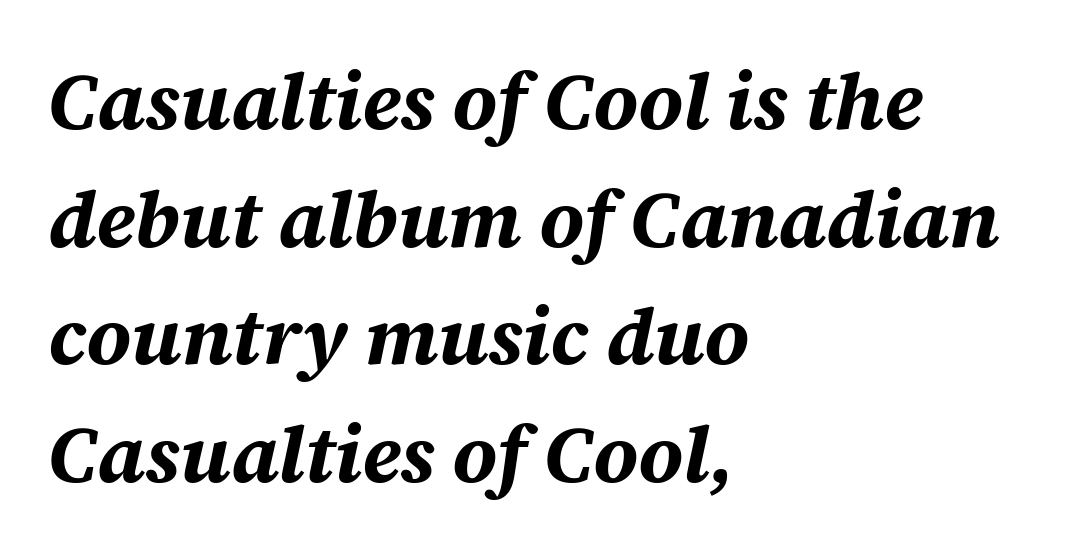
The image shows 79 px bold type, italic (leaning right); set left-aligned, normal line spacing (1.49x), normal letter spacing, not underlined; medium stroke contrast and a large x-height.
